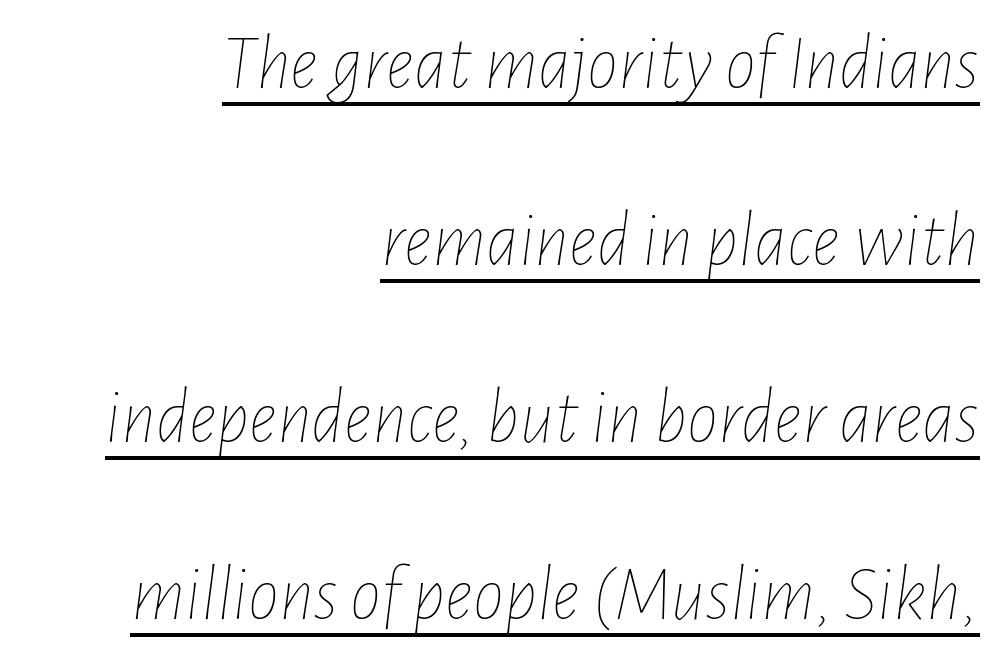
{"italic": "yes", "lean": "right", "slant_degrees": 7, "bold": "no", "weight": "thin", "width": "condensed", "stroke_contrast": "low", "x_height": "medium", "monospaced": "no", "underline": "yes", "align": "right", "line_spacing": "loose", "line_spacing_ratio": 2.27, "letter_spacing": "normal", "letter_spacing_em": 0.0, "glyph_px": 78}
